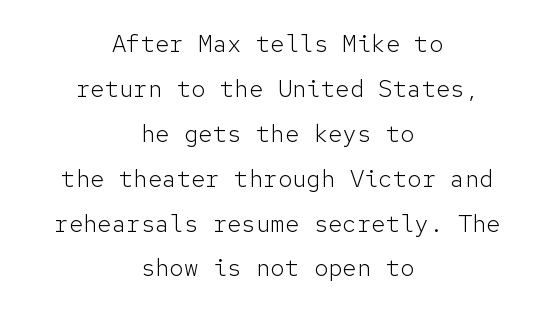
Teacher's note: observe the equal gaps on both sides — that is centered alignment. You can tell it's not italic because the verticals are truly vertical. Stem width sits at or under what a default text font uses. Underline: absent.
